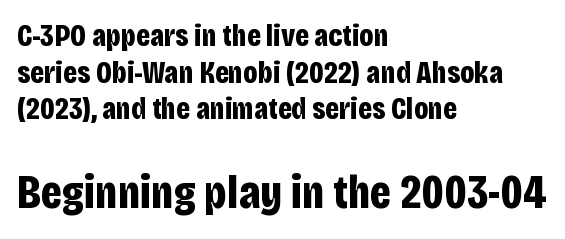
These words are printed bold, with thick strokes throughout. The following chunk of copy outweighs the initial chunk in type size. Quick note: underline off. You can tell it's not italic because the verticals are truly vertical. Does extra space separate the letters? No, they use regular spacing. This rendering uses left alignment, leaving the right contour irregular.
